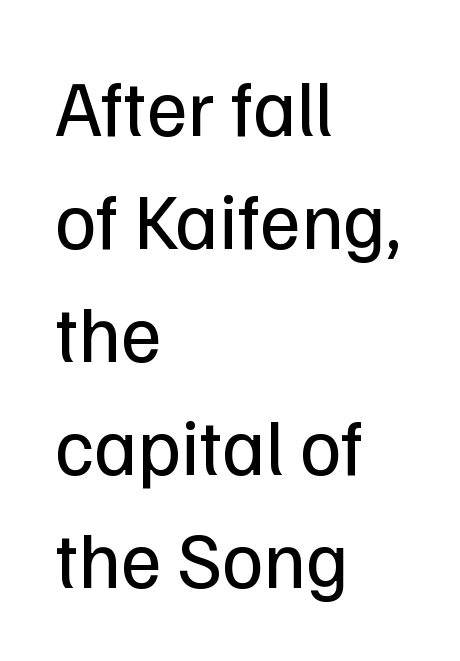
{"serif": "no", "italic": "no", "bold": "no", "weight": "regular", "width": "normal", "stroke_contrast": "low", "x_height": "medium", "monospaced": "no", "underline": "no", "align": "left", "line_spacing": "normal", "line_spacing_ratio": 1.43, "letter_spacing": "normal", "letter_spacing_em": 0.0, "glyph_px": 79}
